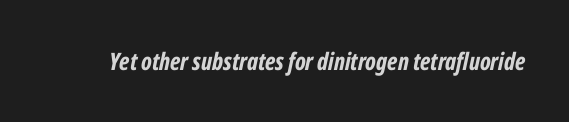
The image shows 24 px bold type, italic (leaning right); set normal letter spacing, not underlined.
